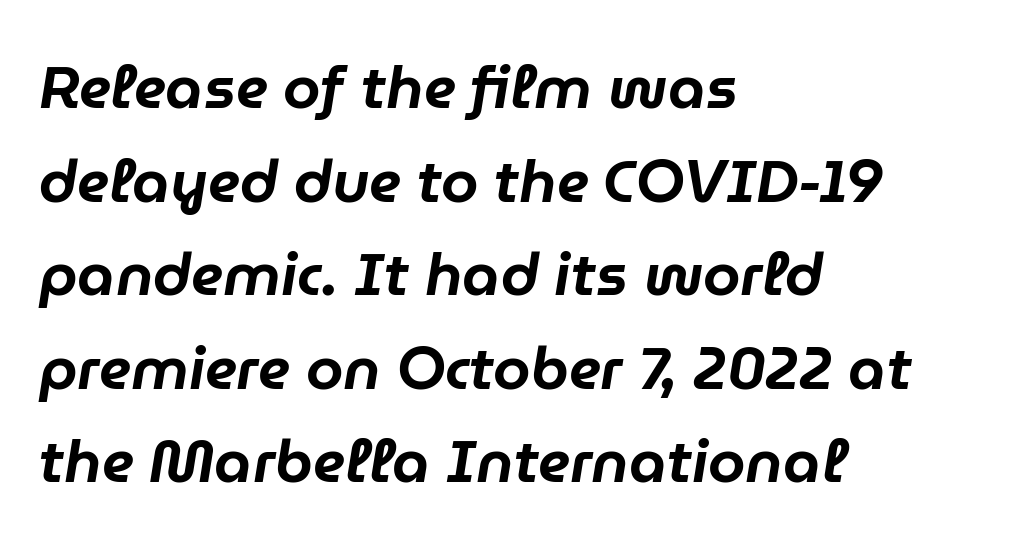
{"italic": "yes", "lean": "right", "slant_degrees": 9, "width": "normal", "stroke_contrast": "low", "x_height": "medium", "monospaced": "no", "underline": "no", "align": "left", "line_spacing": "normal", "line_spacing_ratio": 1.56, "letter_spacing": "normal", "letter_spacing_em": 0.0, "glyph_px": 60}
